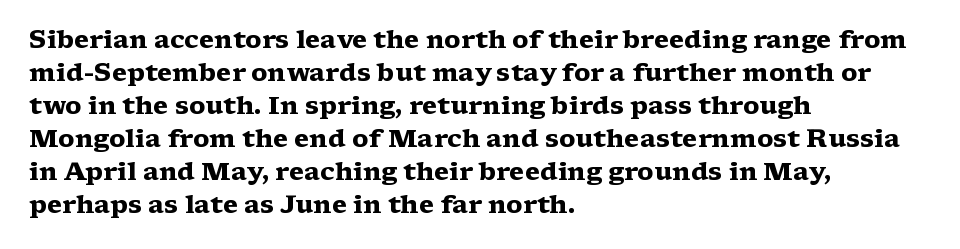
A full-strength bold gives these letters their thick strokes. The gaps between neighbouring characters are ordinary and unremarkable. The lines sit at an ordinary, default distance from one another. Descender tails drop into unmarked territory.
